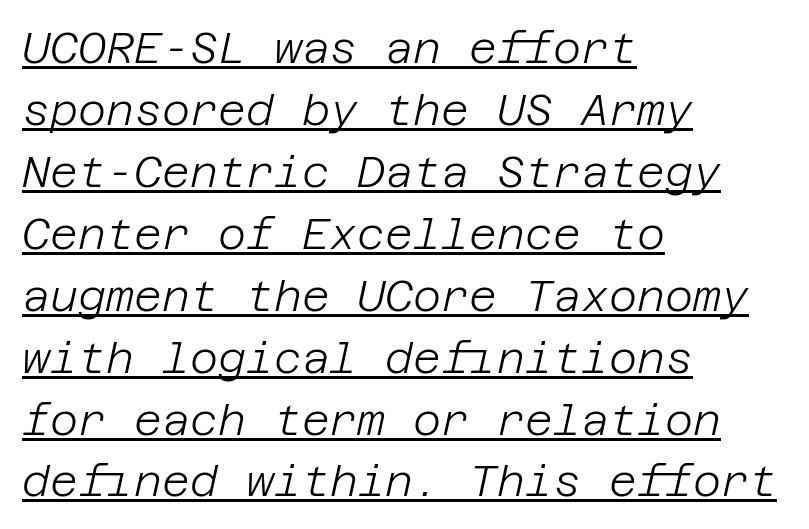
Q: Is the text bold? A: No.
Q: Is the text italic (slanted)? A: Yes, it leans right by about 12 degrees.
Q: Is the text underlined? A: Yes.
Q: How is the paragraph aligned? A: Left-aligned.
Q: Is the spacing between letters normal or unusually wide? A: Normal.
Q: Is the spacing between lines tight, normal or loose? A: Normal.
Q: Width (condensed, normal, or wide)? A: Normal.
Q: Stroke contrast? A: Low.
Q: x-height? A: Large.
